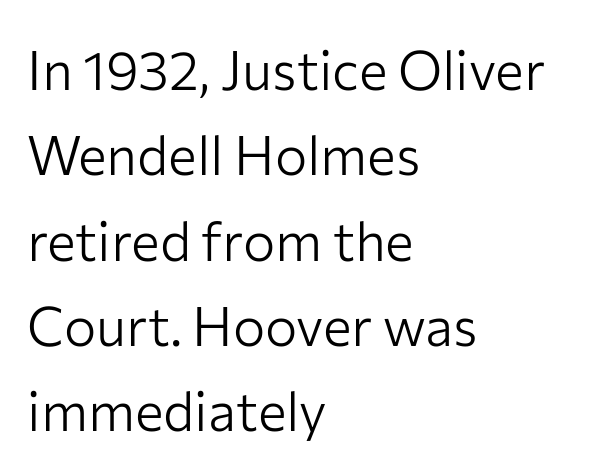
{"serif": "no", "italic": "no", "bold": "no", "weight": "light", "width": "normal", "stroke_contrast": "low", "x_height": "medium", "monospaced": "no", "underline": "no", "align": "left", "line_spacing": "normal", "line_spacing_ratio": 1.58, "letter_spacing": "normal", "letter_spacing_em": 0.0, "glyph_px": 54}
